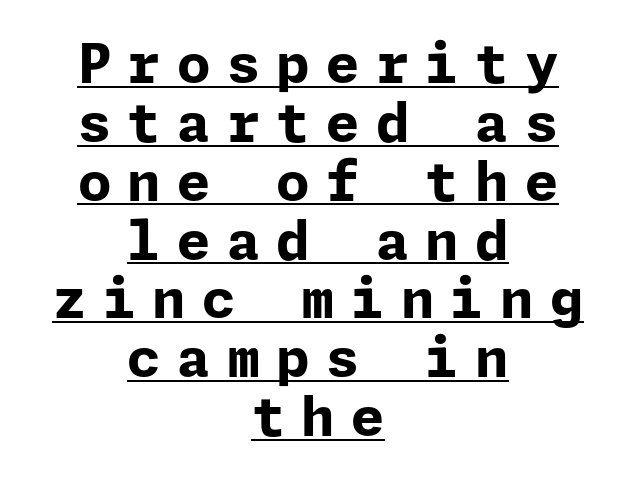
Q: Is the text bold? A: Yes.
Q: Is the text italic (slanted)? A: No, it is upright.
Q: Is the typeface a serif or a sans-serif typeface? A: Sans-serif.
Q: Is the text underlined? A: Yes.
Q: How is the paragraph aligned? A: Centered.
Q: Is the spacing between letters normal or unusually wide? A: Unusually wide.
Q: Is the spacing between lines tight, normal or loose? A: Tight.
Q: Width (condensed, normal, or wide)? A: Normal.
Q: Stroke contrast? A: Low.
Q: x-height? A: Medium.
